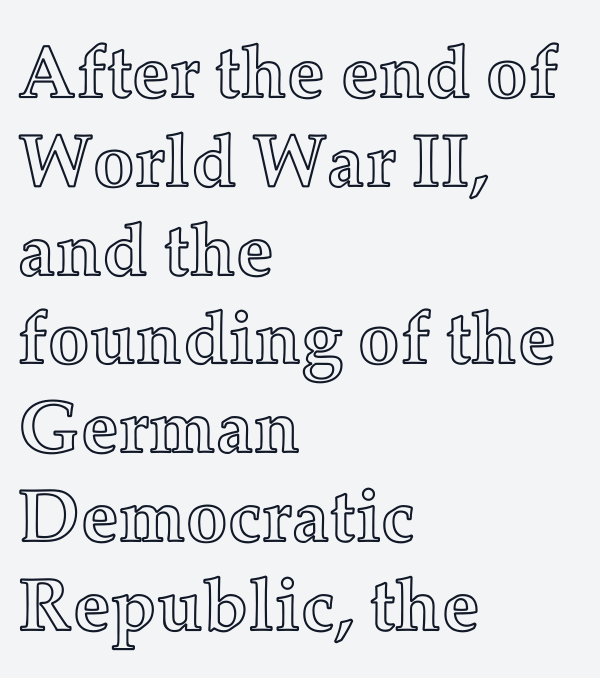
{"italic": "no", "width": "normal", "x_height": "medium", "monospaced": "no", "underline": "no", "align": "left", "line_spacing_ratio": 1.2, "letter_spacing": "normal", "letter_spacing_em": 0.0, "glyph_px": 74}
